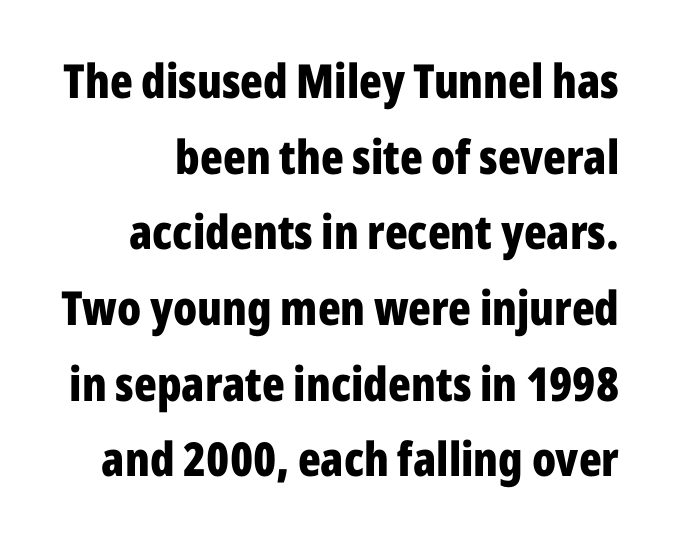
Q: Is the text bold? A: Yes.
Q: Is the text italic (slanted)? A: No, it is upright.
Q: Is the typeface a serif or a sans-serif typeface? A: Sans-serif.
Q: Is the text underlined? A: No.
Q: Is the spacing between letters normal or unusually wide? A: Normal.
Q: Is the spacing between lines tight, normal or loose? A: Normal.
Q: Width (condensed, normal, or wide)? A: Condensed.
Q: Stroke contrast? A: Low.
Q: x-height? A: Medium.
Q: Monospaced? A: No.
